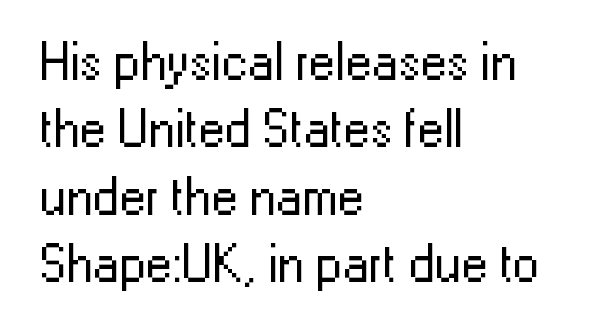
{"serif": "no", "italic": "no", "bold": "no", "weight": "regular", "width": "normal", "stroke_contrast": "low", "x_height": "medium", "monospaced": "no", "underline": "no", "align": "left", "line_spacing": "normal", "line_spacing_ratio": 1.27, "letter_spacing": "normal", "letter_spacing_em": 0.0, "glyph_px": 53}
